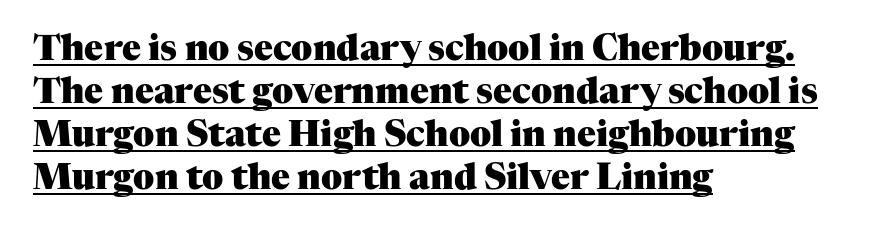
{"serif": "yes", "italic": "no", "bold": "yes", "weight": "heavy", "width": "normal", "stroke_contrast": "medium", "x_height": "medium", "monospaced": "no", "underline": "yes", "align": "left", "line_spacing_ratio": 1.23, "letter_spacing": "normal", "letter_spacing_em": 0.0, "glyph_px": 35}
